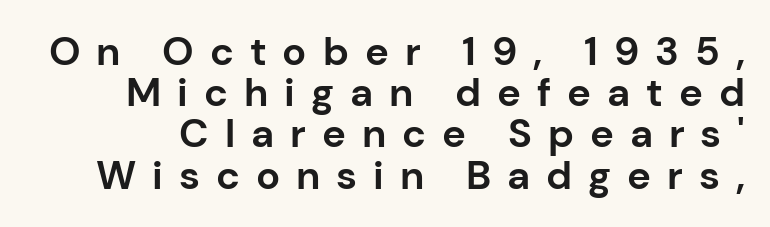
Q: Is the text bold? A: Yes.
Q: Is the text italic (slanted)? A: No, it is upright.
Q: Is the typeface a serif or a sans-serif typeface? A: Sans-serif.
Q: Is the text underlined? A: No.
Q: Is the spacing between letters normal or unusually wide? A: Unusually wide.
Q: Is the spacing between lines tight, normal or loose? A: Tight.
Q: Width (condensed, normal, or wide)? A: Normal.
Q: Stroke contrast? A: Low.
Q: x-height? A: Medium.
Q: Monospaced? A: No.
